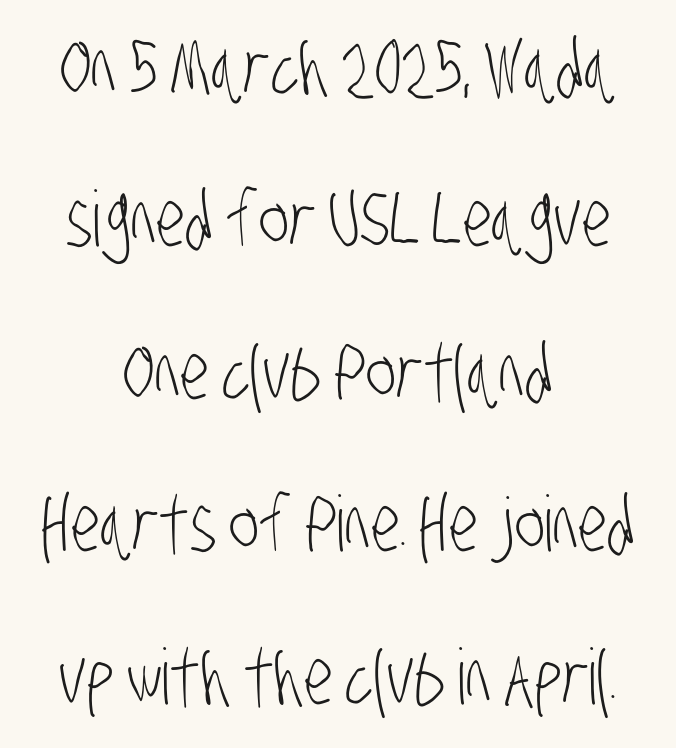
Unbolded letterforms with no extra heft. Quick note: interline space is abundant. This sample has the flowing, uneven cadence of proportional lettering. Honestly, there is no underline to notice here at all. Serifs: no, the terminals of the letterforms are clean.
